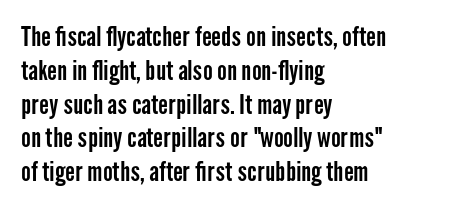
{"italic": "no", "underline": "no", "align": "left", "line_spacing": "normal", "line_spacing_ratio": 1.3, "letter_spacing": "normal", "letter_spacing_em": 0.0, "glyph_px": 26}
